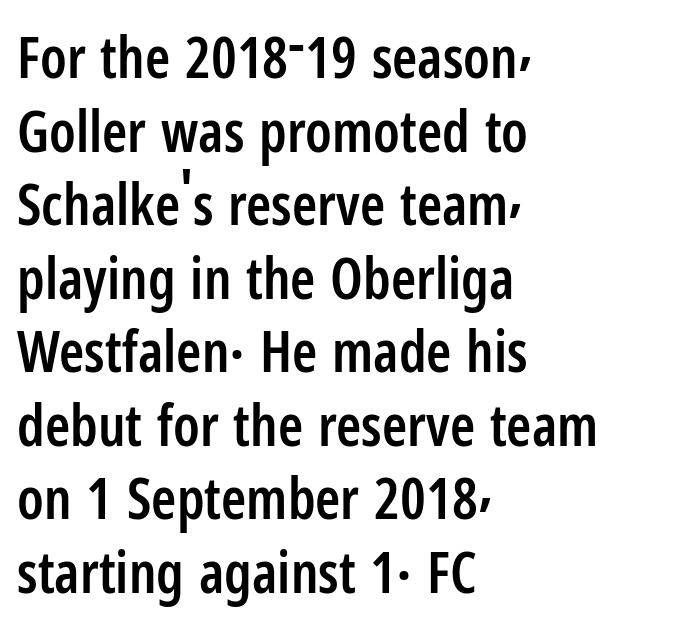
Q: Is the text bold? A: Semi-bold.
Q: Is the text italic (slanted)? A: No, it is upright.
Q: Is the typeface a serif or a sans-serif typeface? A: Sans-serif.
Q: Is the text underlined? A: No.
Q: How is the paragraph aligned? A: Left-aligned.
Q: Is the spacing between letters normal or unusually wide? A: Normal.
Q: Is the spacing between lines tight, normal or loose? A: Normal.
Q: Width (condensed, normal, or wide)? A: Condensed.
Q: Stroke contrast? A: Low.
Q: x-height? A: Medium.
Q: Monospaced? A: No.
